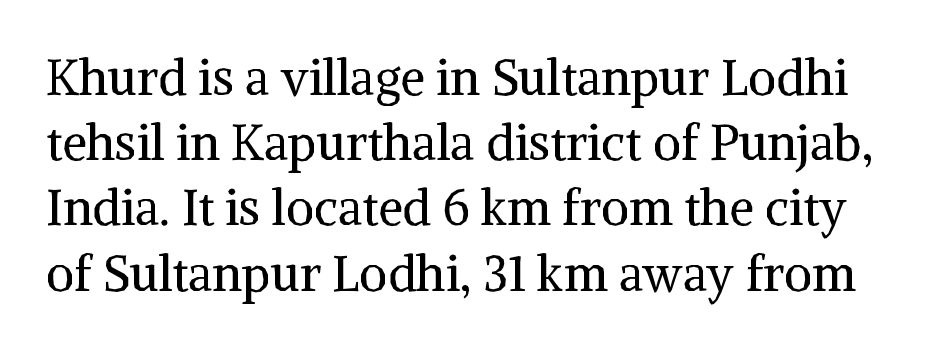
No letter is thick-stroked: the sample isn't bold. What kind of face is this? One with serifs. The passage shown is typed in a proportional face where columns would drift. The face used here is rendered with its standard letterfit. This is the regular roman posture of the typeface.
